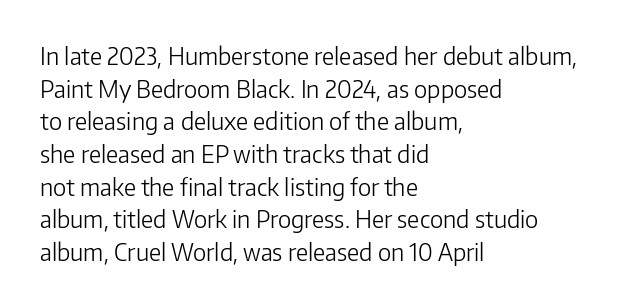
Q: Is the text bold? A: No.
Q: Is the text italic (slanted)? A: No, it is upright.
Q: Is the text underlined? A: No.
Q: How is the paragraph aligned? A: Left-aligned.
Q: Is the spacing between letters normal or unusually wide? A: Normal.
Q: Is the spacing between lines tight, normal or loose? A: Normal.
